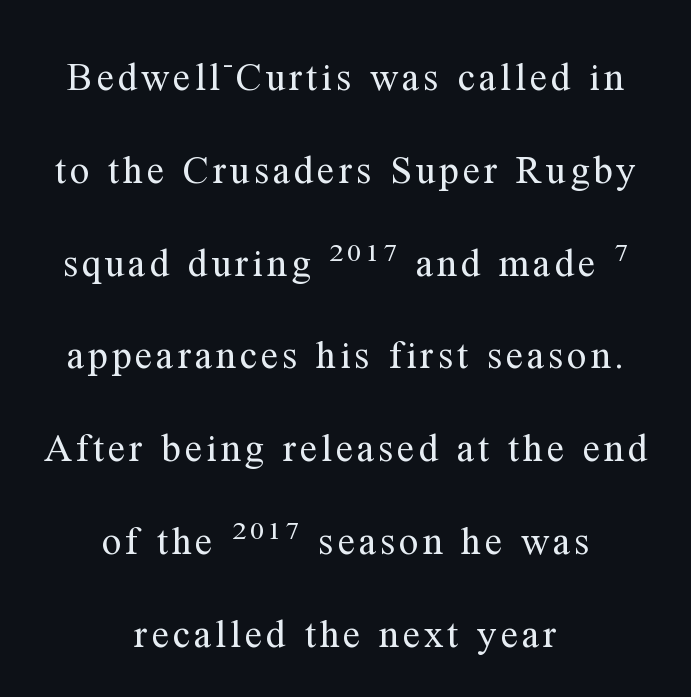
Alignment: centered. A serif font was chosen for this passage. The line-height multiplier appears high, well above default. Vertical strokes here are truly vertical.
